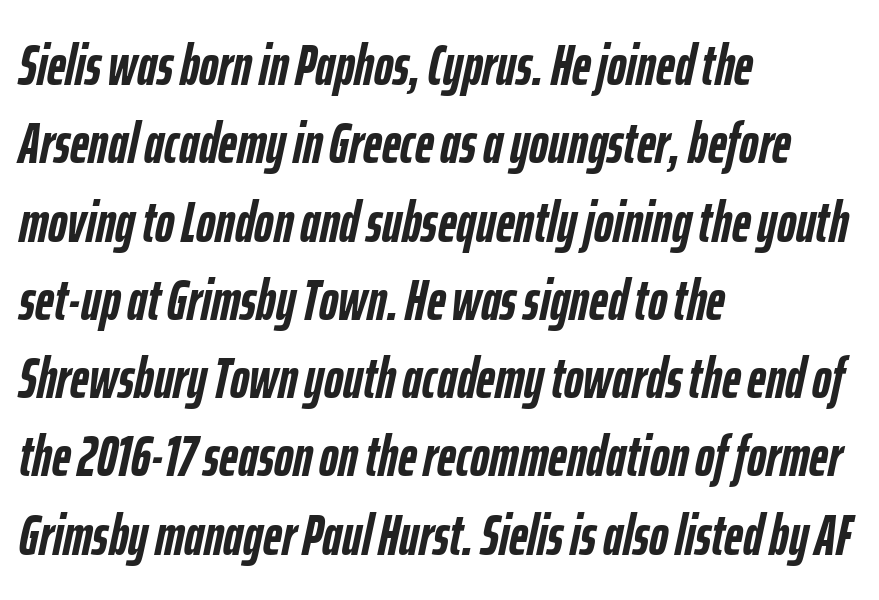
The line texture is even and compact thanks to regular tracking. Proportional: the letters do not fall into vertical columns. How heavy is the stroke? Heavy — this is a bold. A classic flush-left, rag-right setting is used for this passage. The gap between lines stays unmarked. Normally led — the rows are evenly, conventionally spaced.
